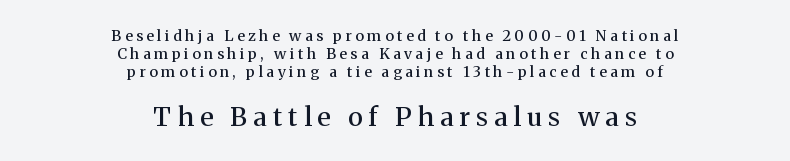
The image shows 26 px text type, upright; set centered, line spacing 1.19x, unusually wide letter spacing (+0.24 em), not underlined; the second (bottom) block is 1.73x larger.
